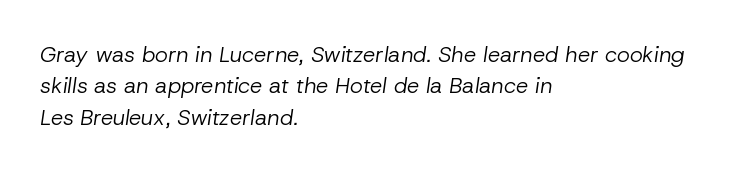
The line texture is even and compact thanks to regular tracking. This is not heavy type; no bold has been used. The lettering tilts uniformly, giving the passage an italic look. Letters rest on an invisible, unmarked baseline. Rows of type keep a routine distance in the vertical direction.
